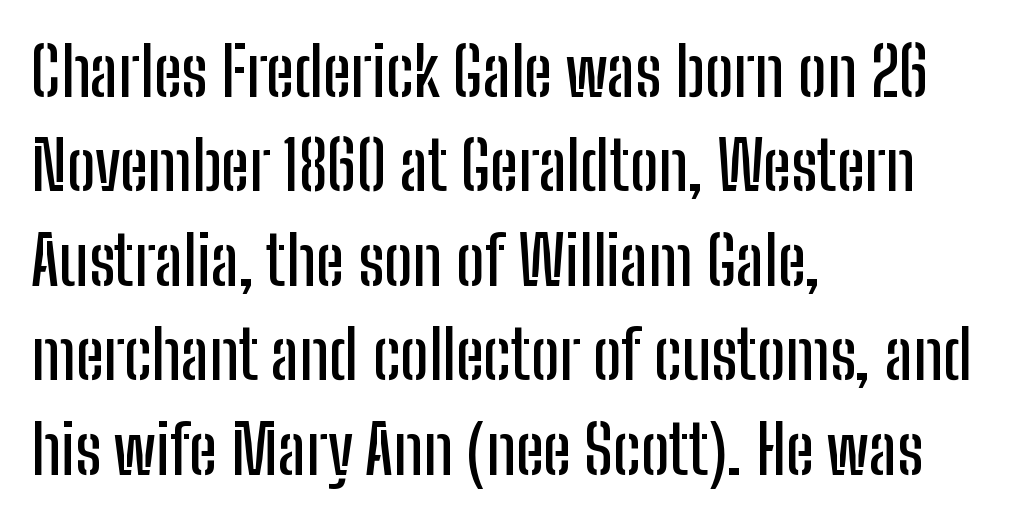
Q: Is the text italic (slanted)? A: No, it is upright.
Q: Is the typeface a serif or a sans-serif typeface? A: Sans-serif.
Q: Is the text underlined? A: No.
Q: How is the paragraph aligned? A: Left-aligned.
Q: Is the spacing between letters normal or unusually wide? A: Normal.
Q: Is the spacing between lines tight, normal or loose? A: Normal.
Q: Width (condensed, normal, or wide)? A: Condensed.
Q: Stroke contrast? A: Low.
Q: x-height? A: Medium.
Q: Monospaced? A: No.
